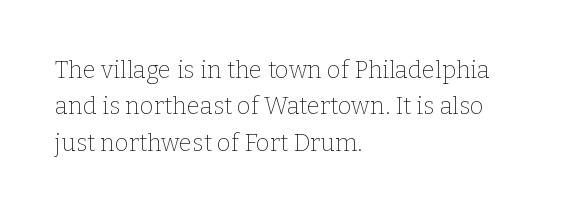
The foot of each line stays bare and open. These lines stack with their left ends in a neat column. Italic: no, the glyphs are upright roman. These lines sit exactly where default settings would place them.
